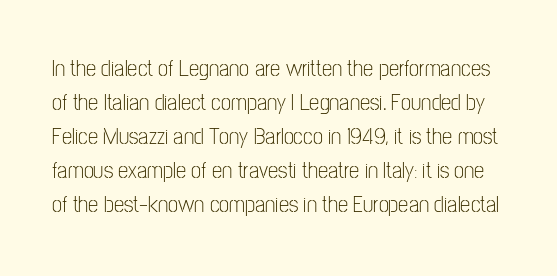
The vertical gap from one line to the next is medium. In terms of posture, this sample is upright. The characters are drawn with everyday or finer stroke widths. This rendering features lettering with no underline. Inter-character spacing is left at the font's built-in metrics.
